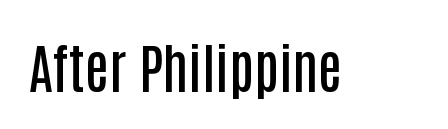
{"serif": "no", "italic": "no", "bold": "semi", "weight": "semibold", "width": "condensed", "stroke_contrast": "low", "x_height": "large", "monospaced": "no", "underline": "no", "letter_spacing": "normal", "letter_spacing_em": 0.0, "glyph_px": 54}
